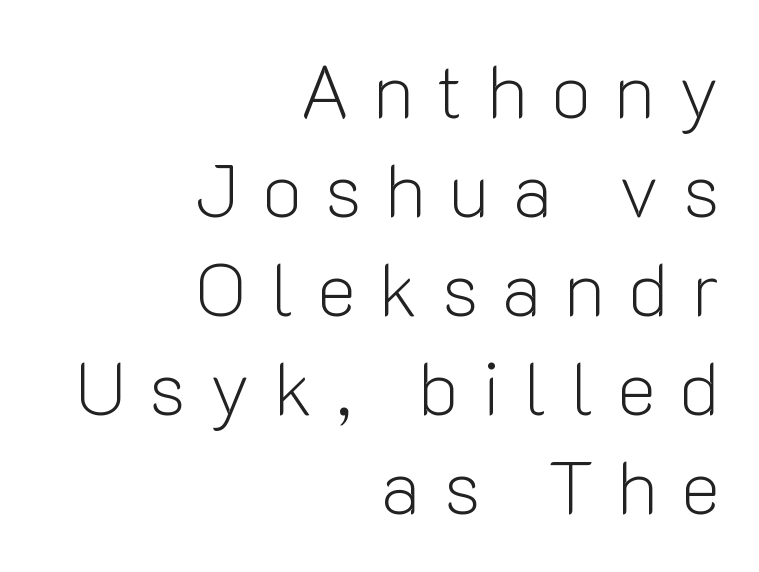
The image shows 75 px light sans-serif type, upright; set right-aligned, normal line spacing (1.32x), unusually wide letter spacing (+0.31 em), not underlined; low stroke contrast and a medium x-height.
